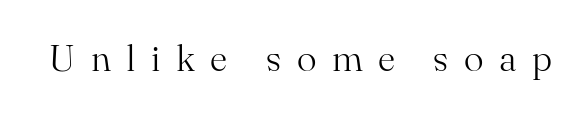
Q: Is the text bold? A: No.
Q: Is the text italic (slanted)? A: No, it is upright.
Q: Is the typeface a serif or a sans-serif typeface? A: Serif.
Q: Is the text underlined? A: No.
Q: Is the spacing between letters normal or unusually wide? A: Unusually wide.
Q: Width (condensed, normal, or wide)? A: Normal.
Q: Stroke contrast? A: Medium.
Q: x-height? A: Small.
Q: Monospaced? A: No.
